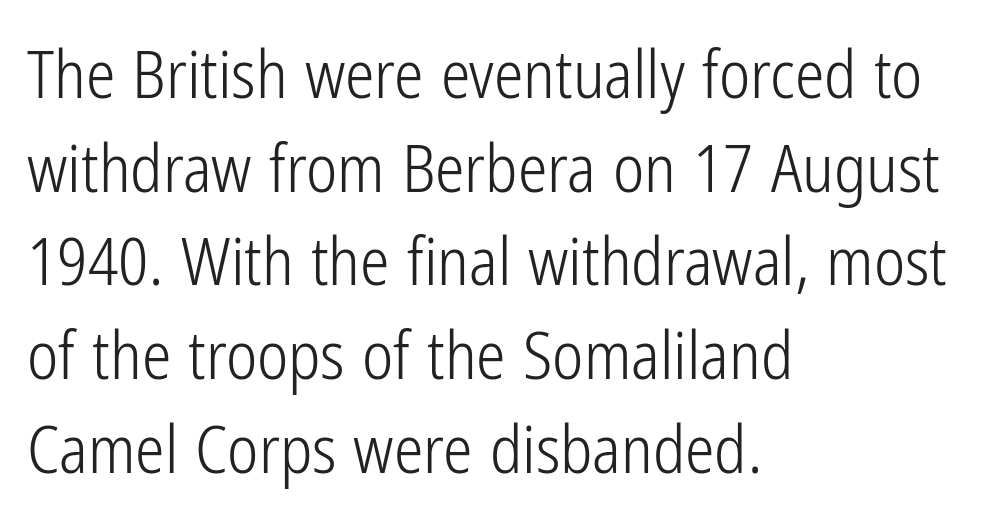
{"serif": "no", "italic": "no", "bold": "no", "weight": "light", "width": "condensed", "stroke_contrast": "low", "x_height": "medium", "monospaced": "no", "underline": "no", "align": "left", "line_spacing": "normal", "line_spacing_ratio": 1.42, "letter_spacing": "normal", "letter_spacing_em": 0.0, "glyph_px": 66}
